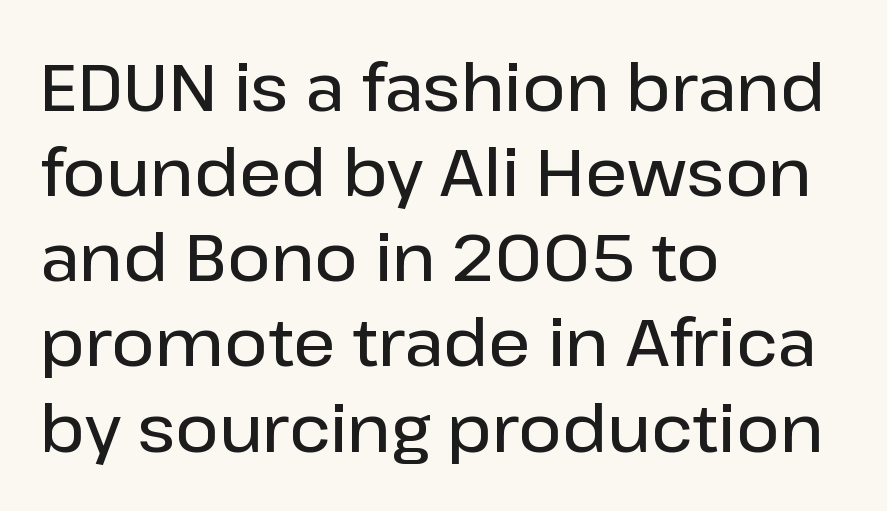
Nope, not italic — everything's standing straight. The space beneath each line is pristine and unruled. This sample is left-justified, so line endings fall wherever the words run out. As a designer I'd log this as weight 600, semibold. Whoever set this chose a conventional vertical rhythm.
